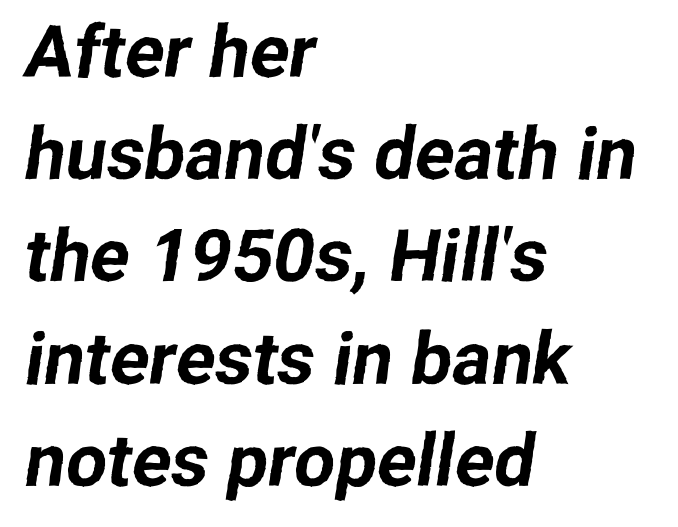
{"serif": "no", "width": "normal", "stroke_contrast": "low", "x_height": "medium", "monospaced": "no", "underline": "no", "align": "left", "line_spacing": "normal", "line_spacing_ratio": 1.4, "letter_spacing": "normal", "letter_spacing_em": 0.0, "glyph_px": 73}
